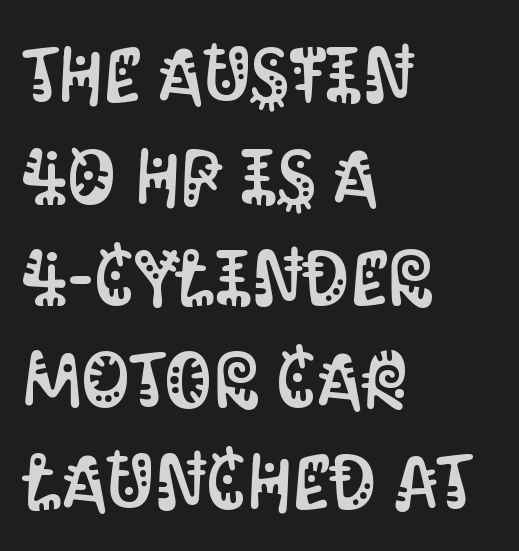
The image shows 77 px condensed sans-serif type, upright; set left-aligned, normal line spacing (1.32x), normal letter spacing, not underlined; medium stroke contrast and a large x-height.
